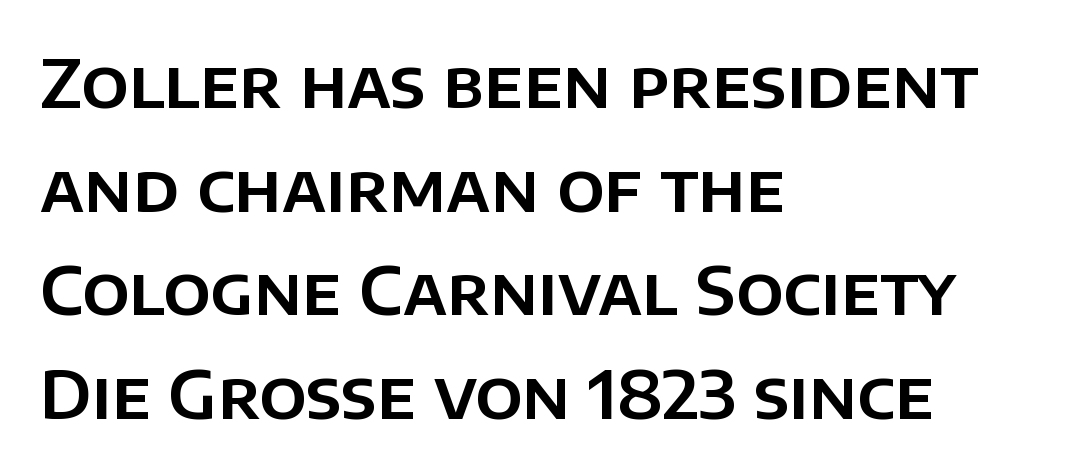
Q: Is the text italic (slanted)? A: No, it is upright.
Q: Is the typeface a serif or a sans-serif typeface? A: Sans-serif.
Q: Is the text underlined? A: No.
Q: How is the paragraph aligned? A: Left-aligned.
Q: Is the spacing between letters normal or unusually wide? A: Normal.
Q: Is the spacing between lines tight, normal or loose? A: Normal.
Q: Width (condensed, normal, or wide)? A: Normal.
Q: Stroke contrast? A: Low.
Q: x-height? A: Large.
Q: Monospaced? A: No.
